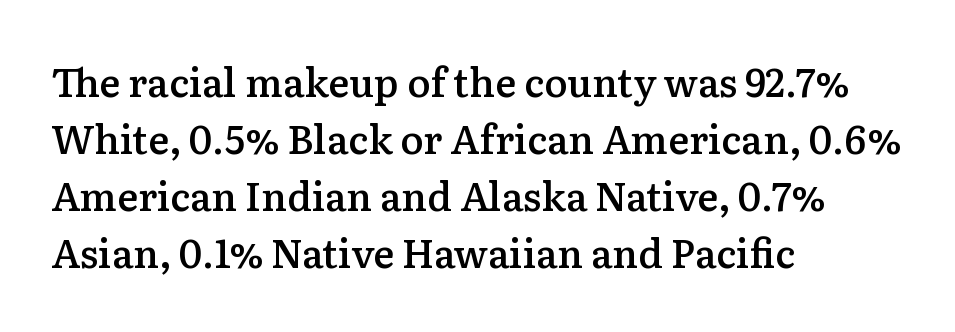
The image shows 39 px semibold serif type, upright; set left-aligned, normal line spacing (1.46x), normal letter spacing, not underlined; low stroke contrast and a medium x-height.
